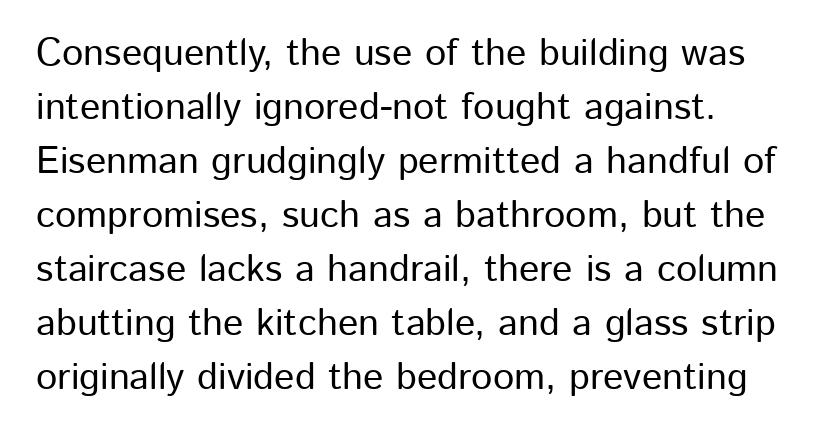
{"serif": "no", "italic": "no", "width": "normal", "stroke_contrast": "low", "x_height": "medium", "monospaced": "no", "underline": "no", "align": "left", "line_spacing": "normal", "line_spacing_ratio": 1.42, "letter_spacing": "normal", "letter_spacing_em": 0.0, "glyph_px": 38}
